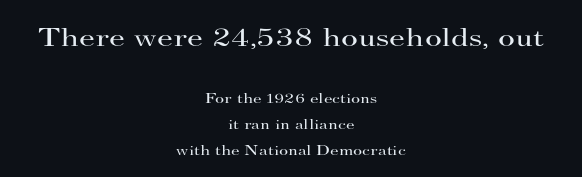
{"italic": "no", "bold": "no", "underline": "no", "align": "center", "line_spacing_ratio": 1.85, "letter_spacing": "normal", "letter_spacing_em": 0.0, "larger_block": "first", "size_ratio": 1.86, "glyph_px": 26}
